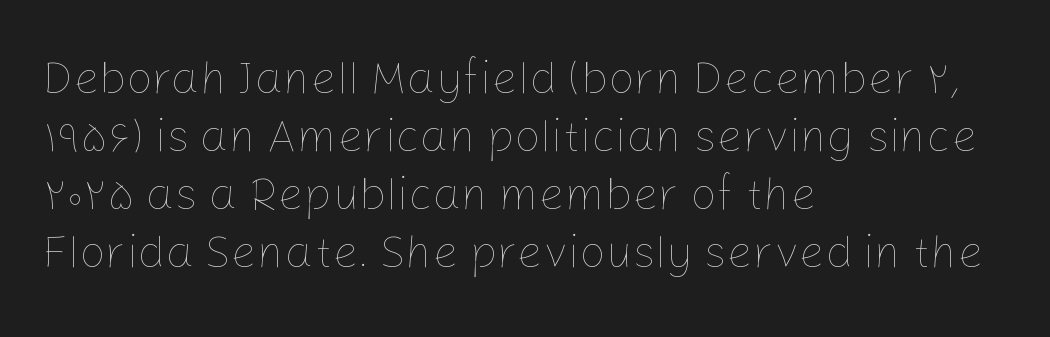
The image shows 46 px thin type, upright; set left-aligned, normal line spacing (1.26x), normal letter spacing, not underlined; low stroke contrast and a medium x-height.
